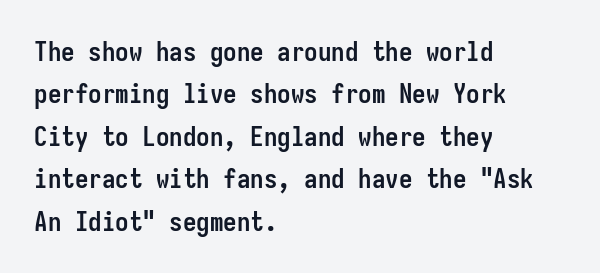
{"italic": "no", "bold": "yes", "underline": "no", "align": "left", "line_spacing": "normal", "line_spacing_ratio": 1.57, "letter_spacing": "normal", "letter_spacing_em": 0.0, "glyph_px": 27}
